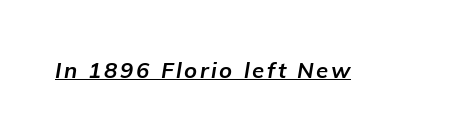
Q: Is the text bold? A: Yes.
Q: Is the text italic (slanted)? A: Yes, it leans right by about 9 degrees.
Q: Is the text underlined? A: Yes.
